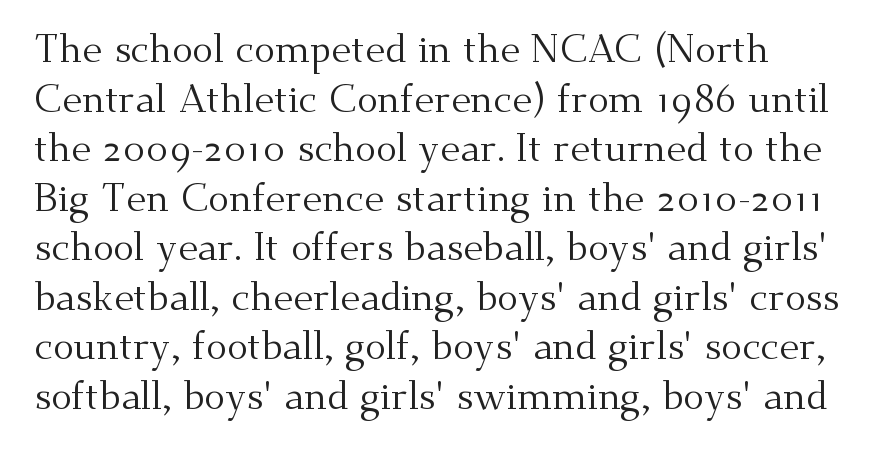
Q: Is the text bold? A: No.
Q: Is the text italic (slanted)? A: No, it is upright.
Q: Is the typeface a serif or a sans-serif typeface? A: Serif.
Q: Is the text underlined? A: No.
Q: How is the paragraph aligned? A: Left-aligned.
Q: Is the spacing between letters normal or unusually wide? A: Normal.
Q: Is the spacing between lines tight, normal or loose? A: Normal.
Q: Width (condensed, normal, or wide)? A: Normal.
Q: Stroke contrast? A: Medium.
Q: x-height? A: Small.
Q: Monospaced? A: No.
